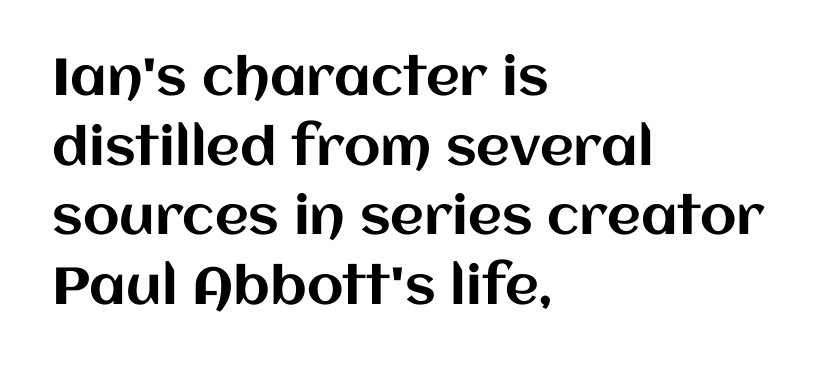
The image shows 52 px text type, upright; set left-aligned, normal line spacing (1.34x), normal letter spacing, not underlined; medium stroke contrast and a large x-height.
